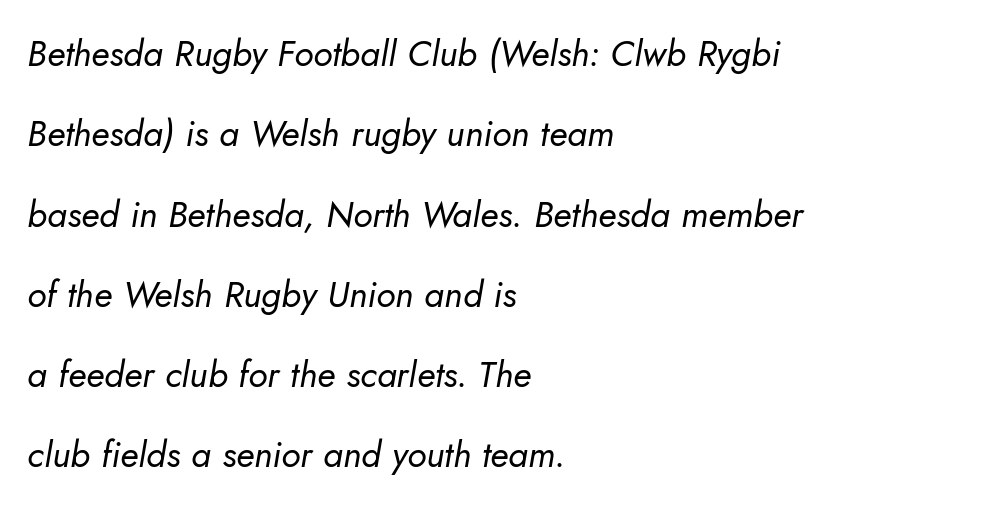
In CSS terms this would be text-align: left. Widely set lines give the paragraph a tall, airy silhouette. Stem width sits at or under what a default text font uses. Each letter keeps its own natural width here, so spacing adapts to shape. Underline: absent. Honestly, the letter spacing is just normal — you wouldn't notice it.
